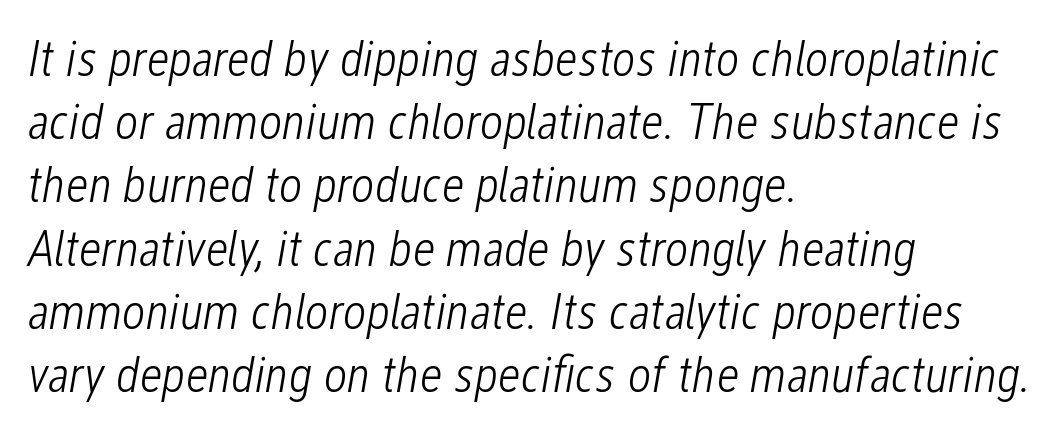
Weight: not bold — regular or lighter. Type without underlining. Yep, that's italic — everything's leaning. The passage is arranged the way most books set body copy — flush left. A typesetter would call this proportional, since set widths differ per character.
